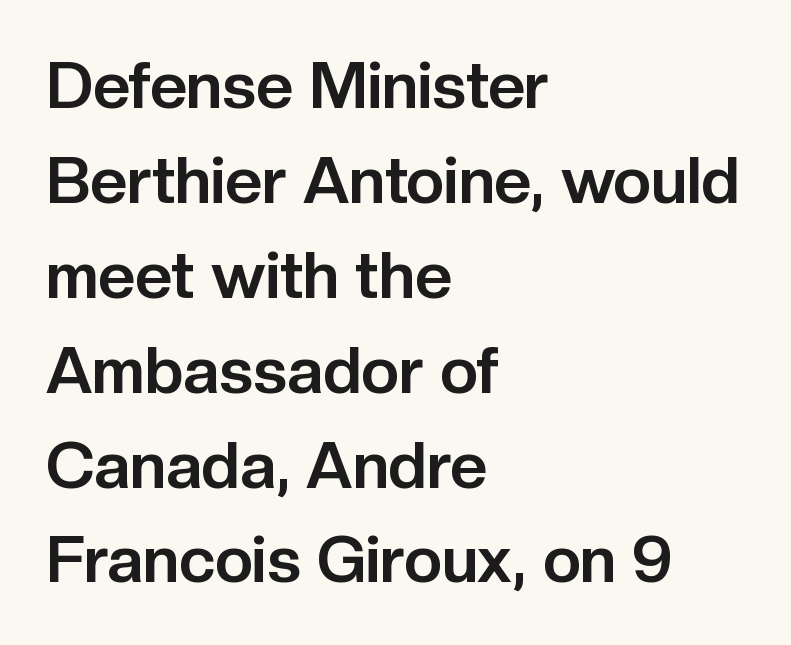
The image shows 65 px bold sans-serif type, upright; set left-aligned, normal line spacing (1.46x), normal letter spacing, not underlined; low stroke contrast and a medium x-height.
